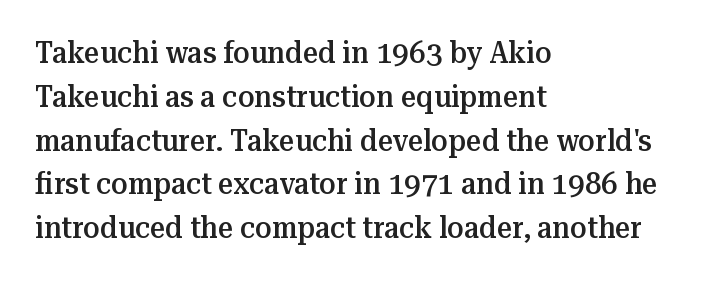
The image shows 30 px semibold serif type, upright; set left-aligned, normal line spacing (1.46x), normal letter spacing, not underlined; medium stroke contrast and a medium x-height.
